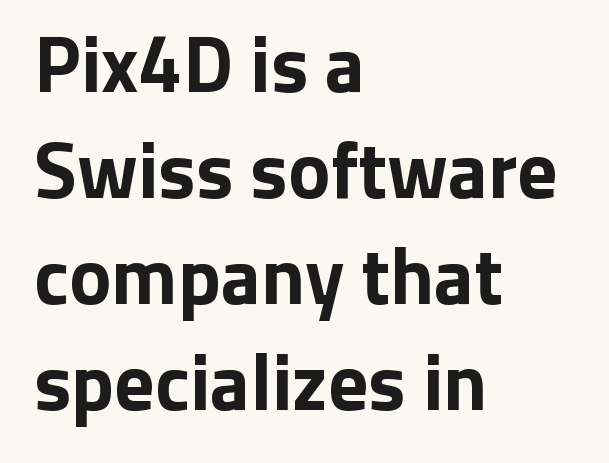
The image shows 79 px bold sans-serif type, upright; set left-aligned, normal line spacing (1.34x), normal letter spacing, not underlined; low stroke contrast and a medium x-height.
